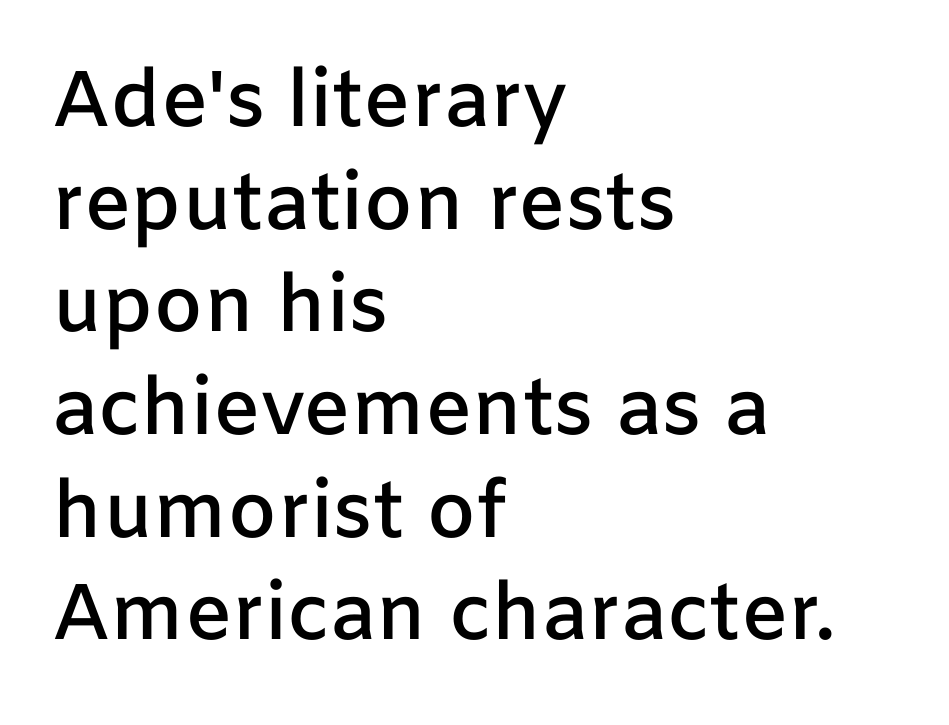
The image shows 79 px semibold sans-serif type, upright; set left-aligned, normal line spacing (1.3x), normal letter spacing, not underlined; low stroke contrast and a medium x-height.
